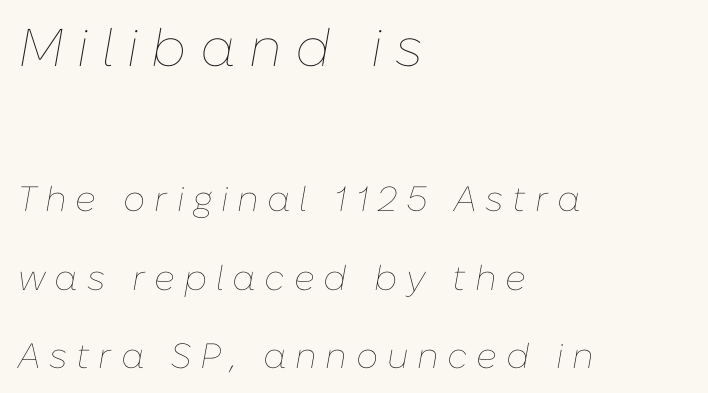
{"italic": "yes", "lean": "right", "slant_degrees": 10, "bold": "no", "weight": "thin", "width": "normal", "stroke_contrast": "low", "x_height": "medium", "monospaced": "no", "underline": "no", "align": "left", "line_spacing": "loose", "line_spacing_ratio": 2.24, "letter_spacing": "wide", "letter_spacing_em": 0.25, "larger_block": "first", "size_ratio": 1.51, "glyph_px": 53}
